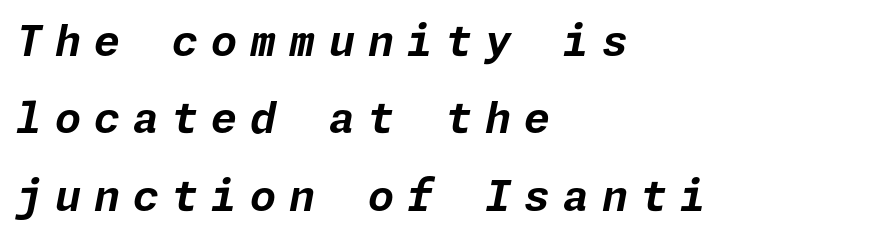
The typesetting leans heavy: a genuine bold. Each row of text sits above clean, open space. Tracking value appears strongly positive — letters spread wide. Every row of glyphs begins at an identical x-position on the left. Emphasis-style slanted type is in use.
